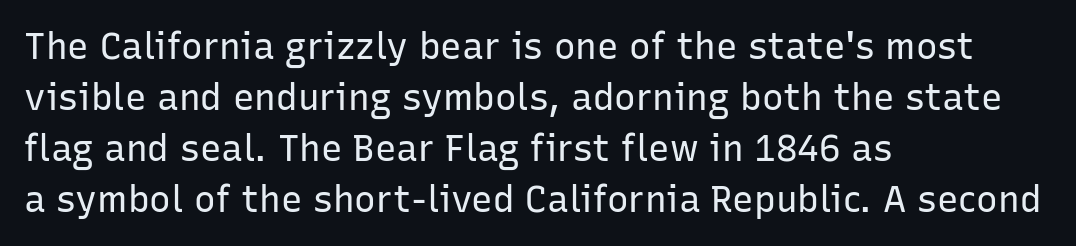
The lettering holds an erect, upright posture throughout. Any mark beneath the type? The region is blank. Does the type have serifs? No, each stem ends abruptly. The setting favours the left margin, as ordinary paragraphs usually do. No extra ink here — the face is not bold. Think of a printed novel: that variable character pitch is what you see here.
